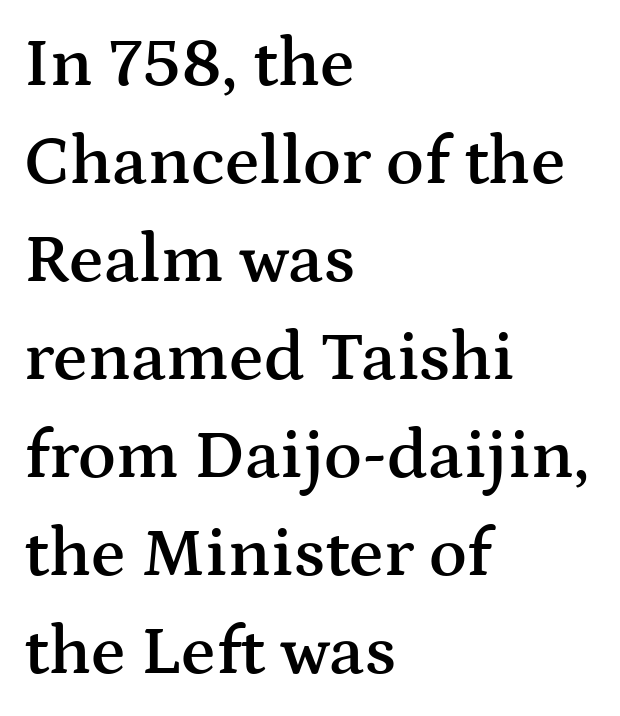
The image shows 70 px semibold, wide serif type, upright; set left-aligned, normal line spacing (1.4x), normal letter spacing, not underlined; medium stroke contrast and a medium x-height.
